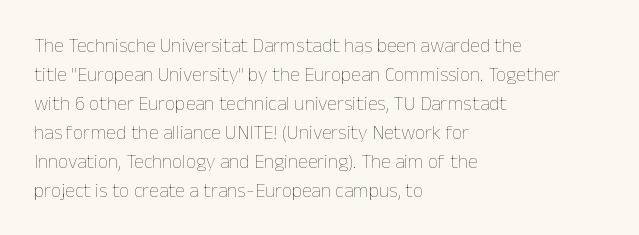
Q: Is the text bold? A: No.
Q: Is the text italic (slanted)? A: No, it is upright.
Q: Is the text underlined? A: No.
Q: How is the paragraph aligned? A: Left-aligned.
Q: Is the spacing between letters normal or unusually wide? A: Normal.
Q: Is the spacing between lines tight, normal or loose? A: Normal.
